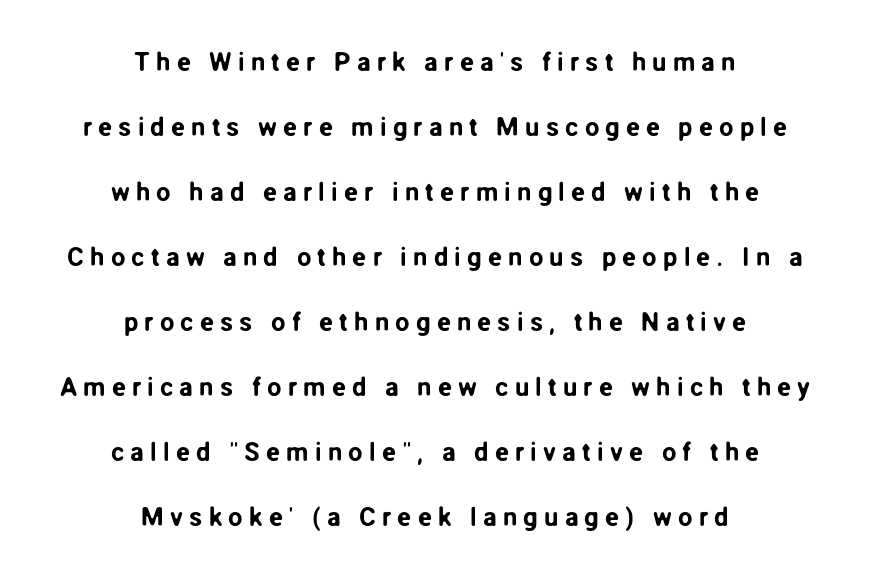
{"italic": "no", "underline": "no", "align": "center", "line_spacing": "loose", "line_spacing_ratio": 2.5, "letter_spacing": "wide", "letter_spacing_em": 0.23, "glyph_px": 26}
